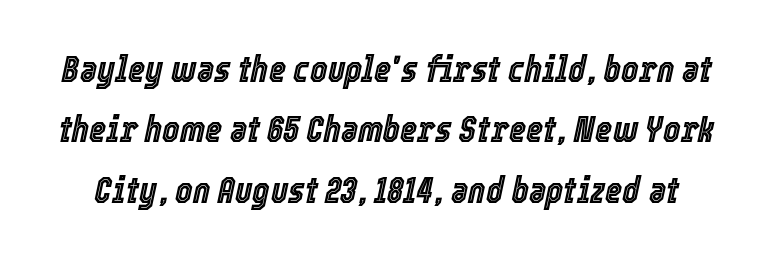
How would I describe the line gaps? Plain and ordinary. Looks like regular typesetting: each glyph gets only the width it needs. Nothing unusual about the tracking: characters are spaced as the font intends. Lines of text with bare space underneath. The rendering applies a slant to the glyphs.
